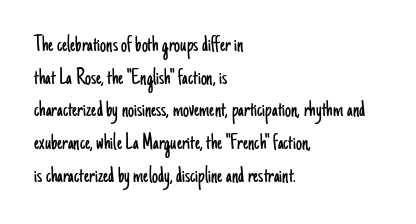
Plain, unruled lines of type. Ordinary non-slanted type is in use. Does extra space separate the letters? No, they use regular spacing. This is not heavy type; no bold has been used. These lines sit exactly where default settings would place them. Reading down the block, your eye returns to a fixed left position each line.
